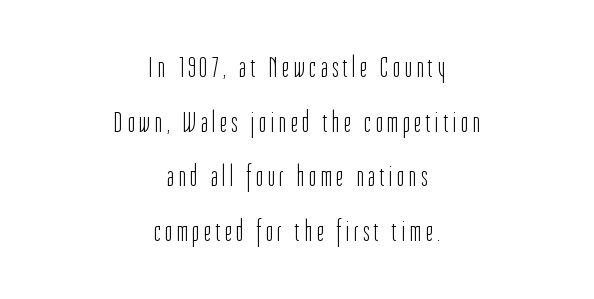
Q: Is the text bold? A: No.
Q: Is the text italic (slanted)? A: No, it is upright.
Q: Is the typeface a serif or a sans-serif typeface? A: Sans-serif.
Q: Is the text underlined? A: No.
Q: How is the paragraph aligned? A: Centered.
Q: Width (condensed, normal, or wide)? A: Condensed.
Q: Stroke contrast? A: Low.
Q: x-height? A: Medium.
Q: Monospaced? A: No.
